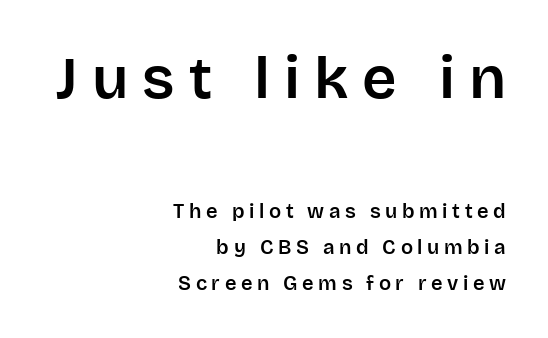
The image shows 60 px sans-serif type, upright; set right-aligned, line spacing 1.81x, unusually wide letter spacing (+0.23 em), not underlined; the first (top) block is 3.0x larger; low stroke contrast and a large x-height.
